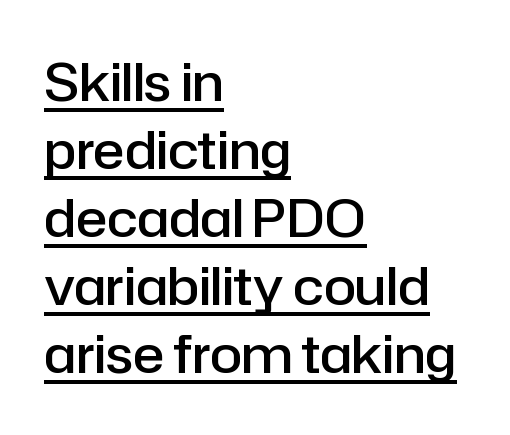
{"serif": "no", "italic": "no", "bold": "semi", "weight": "semibold", "width": "normal", "stroke_contrast": "low", "x_height": "medium", "monospaced": "no", "underline": "yes", "align": "left", "line_spacing": "normal", "line_spacing_ratio": 1.31, "letter_spacing": "normal", "letter_spacing_em": 0.0, "glyph_px": 52}
